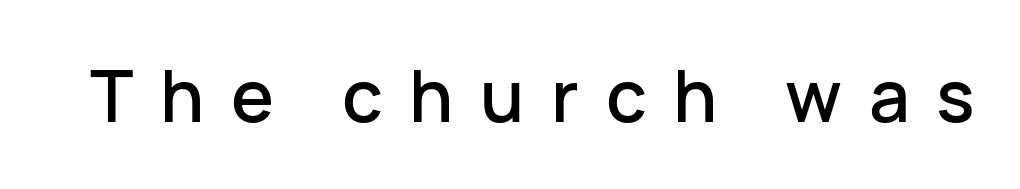
The type is letterspaced generously, with wide tracking. Spacing verdict: proportional, widths tailored to each character. Rule under the text: the space is simply empty. The typeface chosen for these lines omits serifs. Designer's note — italics off, roman on.
